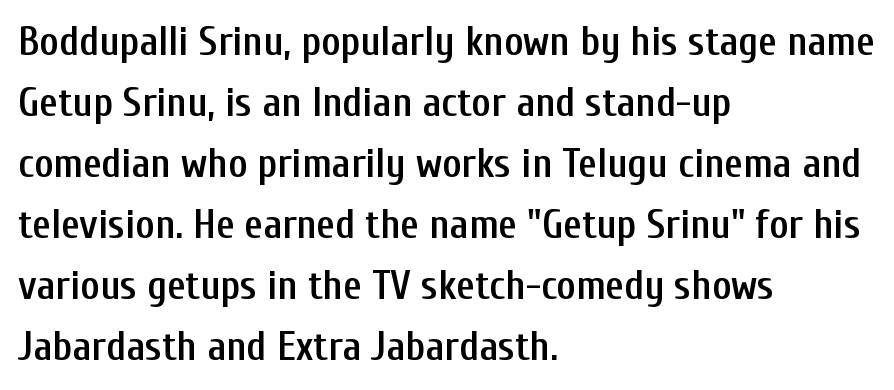
The image shows 41 px semibold, condensed sans-serif type, upright; set left-aligned, normal line spacing (1.49x), normal letter spacing, not underlined; low stroke contrast and a medium x-height.
